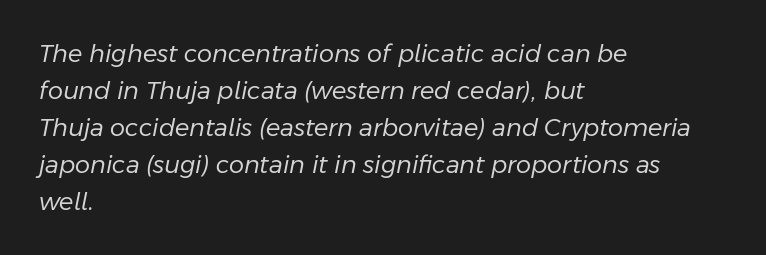
The image shows 24 px text type, italic (leaning right); set left-aligned, normal line spacing (1.54x), normal letter spacing, not underlined.
